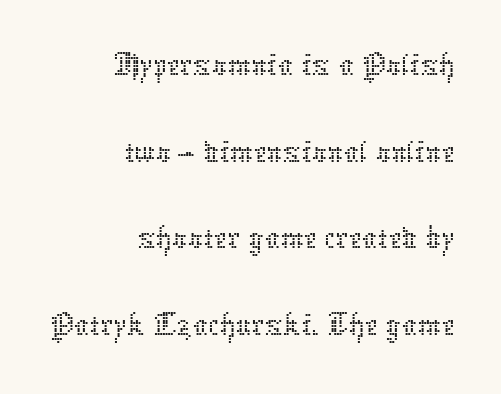
Q: Is the text bold? A: No.
Q: Is the text italic (slanted)? A: No, it is upright.
Q: Is the text underlined? A: No.
Q: How is the paragraph aligned? A: Right-aligned.
Q: Is the spacing between letters normal or unusually wide? A: Normal.
Q: Width (condensed, normal, or wide)? A: Normal.
Q: Stroke contrast? A: Low.
Q: x-height? A: Medium.
Q: Monospaced? A: No.
